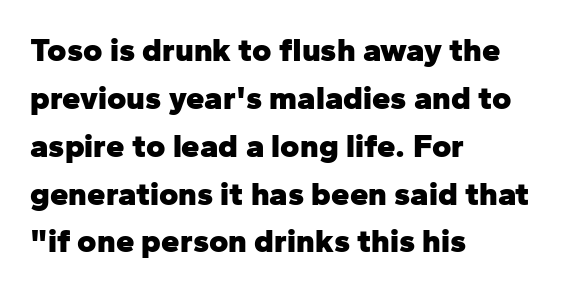
The sample has been set heavy, in full bold. The passage shown has conventional tracking throughout. Here the designer chose a conventional face with non-uniform glyph widths. Reading down the column, the eye jumps a familiar distance to each next line. Quick note: underline off.
